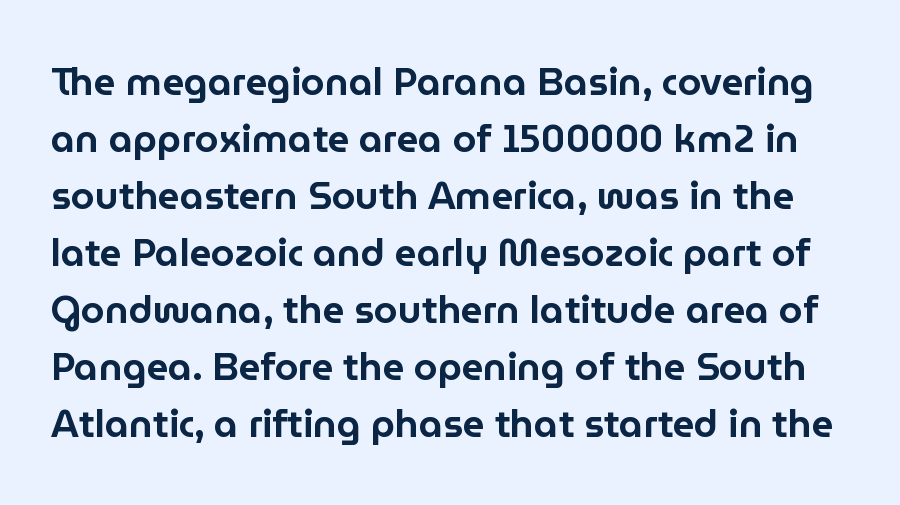
Is this a fixed-width face? No — the glyphs have proportional, varying widths. Tracking here is standard; glyphs follow each other at the usual distance. I'd call this a sans setting — the letters go barefoot. Italic: no, the glyphs are upright roman.
